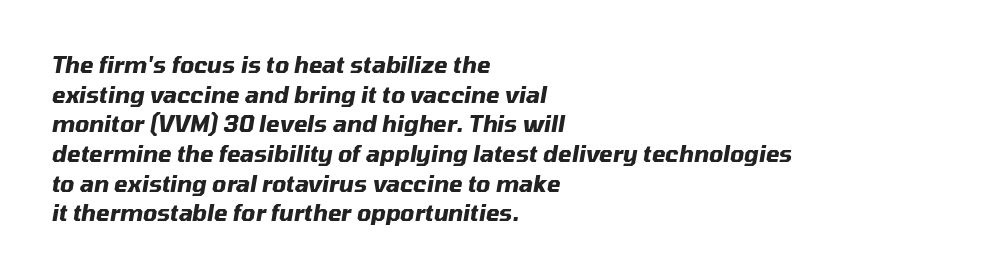
Q: Is the text bold? A: Yes.
Q: Is the text italic (slanted)? A: Yes, it leans right by about 10 degrees.
Q: Is the text underlined? A: No.
Q: How is the paragraph aligned? A: Left-aligned.
Q: Is the spacing between letters normal or unusually wide? A: Normal.
Q: Is the spacing between lines tight, normal or loose? A: Normal.
